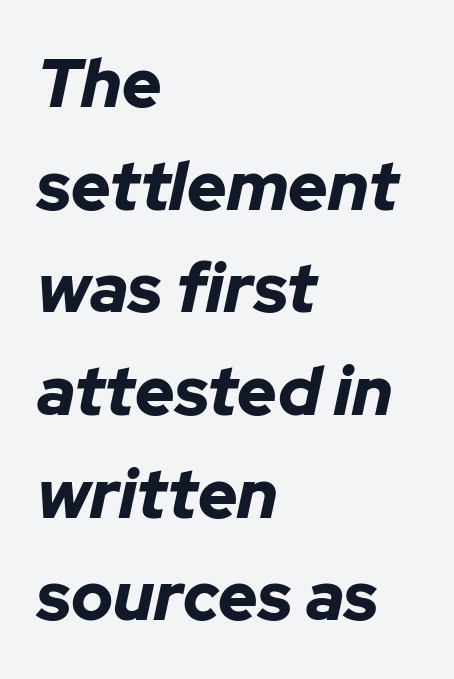
{"italic": "yes", "lean": "right", "slant_degrees": 12, "bold": "yes", "weight": "bold", "width": "normal", "stroke_contrast": "low", "x_height": "medium", "monospaced": "no", "underline": "no", "align": "left", "line_spacing": "normal", "line_spacing_ratio": 1.51, "letter_spacing": "normal", "letter_spacing_em": 0.0, "glyph_px": 68}
